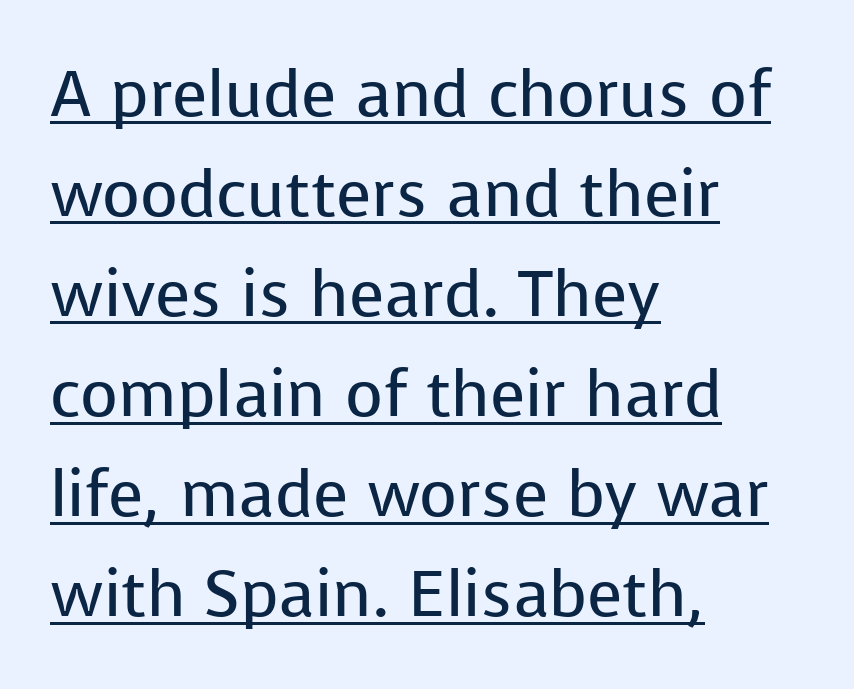
Q: Is the text bold? A: No.
Q: Is the text italic (slanted)? A: No, it is upright.
Q: Is the typeface a serif or a sans-serif typeface? A: Sans-serif.
Q: Is the text underlined? A: Yes.
Q: How is the paragraph aligned? A: Left-aligned.
Q: Is the spacing between letters normal or unusually wide? A: Normal.
Q: Is the spacing between lines tight, normal or loose? A: Normal.
Q: Width (condensed, normal, or wide)? A: Normal.
Q: Stroke contrast? A: Low.
Q: x-height? A: Medium.
Q: Monospaced? A: No.
